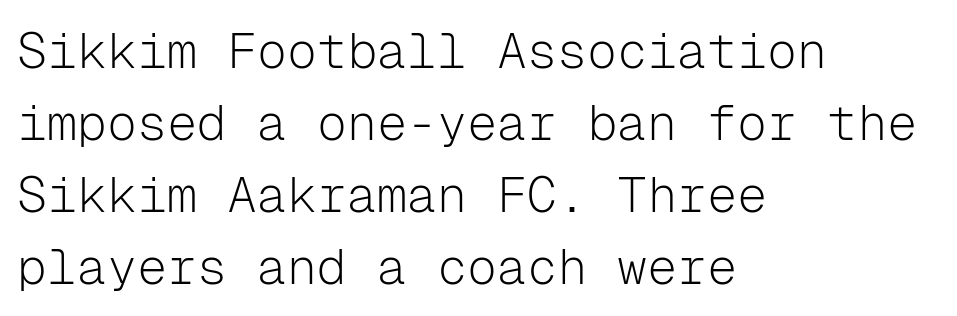
The image shows 50 px light sans-serif type, upright, monospaced; set left-aligned, normal line spacing (1.44x), normal letter spacing, not underlined; low stroke contrast and a medium x-height.
